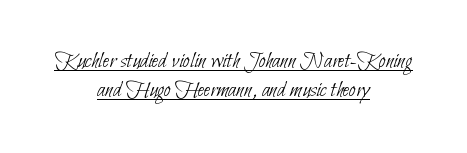
The face used here is rendered with its standard letterfit. Is the block centered? Yes — each line is placed symmetrically about the middle. Honestly, the underline is the first thing you notice here. Ink coverage per letter is moderate at most.
